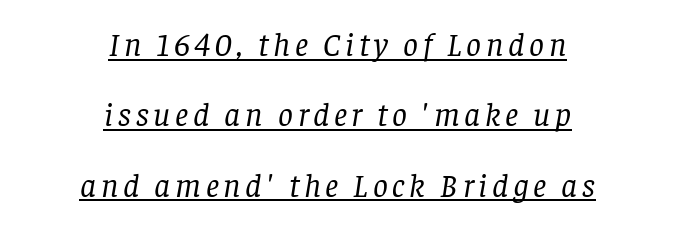
The image shows 33 px regular-weight serif type, italic (leaning right); set centered, loose line spacing (2.13x), underlined; low stroke contrast and a large x-height.
